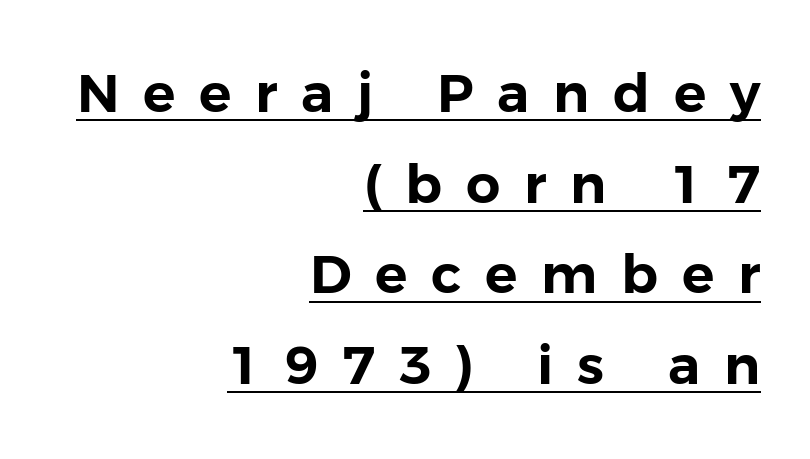
What's the leading like? Ordinary, nothing unusual. The font family rendered here belongs to the sans-serif group. Vertical strokes here are truly vertical. Words appear elongated and porous because spacing is wide. The sample's only ornament is a line tracing under the words.
